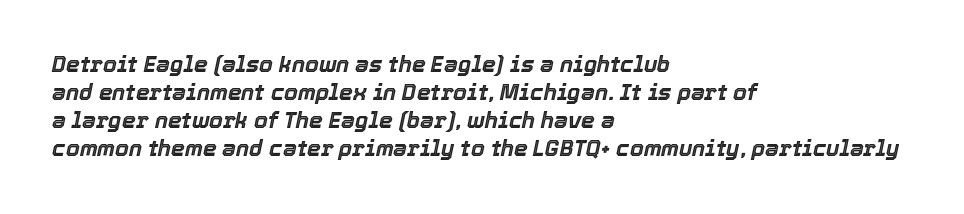
Q: Is the text italic (slanted)? A: Yes, it leans right by about 12 degrees.
Q: Is the text underlined? A: No.
Q: How is the paragraph aligned? A: Left-aligned.
Q: Is the spacing between letters normal or unusually wide? A: Normal.
Q: Is the spacing between lines tight, normal or loose? A: Normal.
